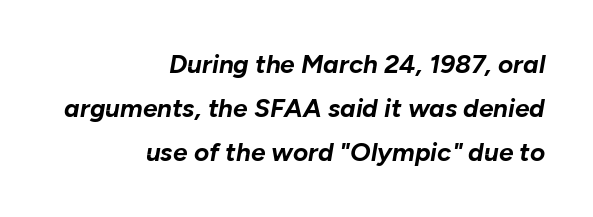
In terms of posture, this sample is oblique. Heft: maximum for text — a bold. Is there much room between lines? A standard amount, neither cramped nor airy. Layout note: lines flush right. The letters sit at their default tracking, neither squeezed nor spread. Plain, unruled lines of type.
